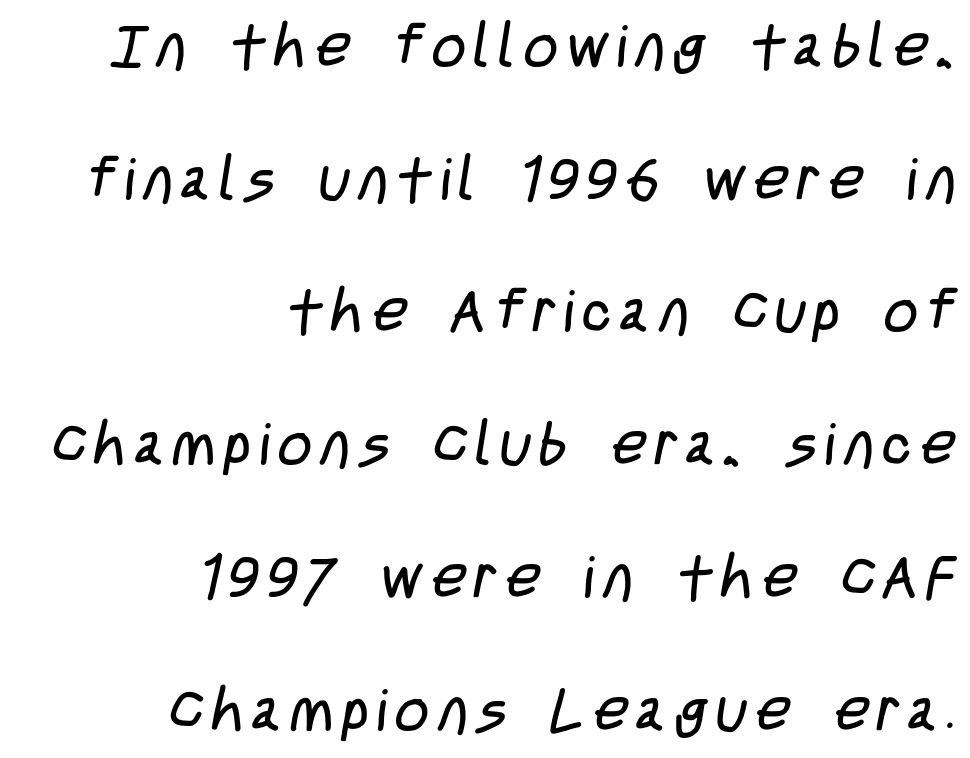
Q: Is the text bold? A: No.
Q: Is the typeface a serif or a sans-serif typeface? A: Sans-serif.
Q: Is the text underlined? A: No.
Q: How is the paragraph aligned? A: Right-aligned.
Q: Is the spacing between lines tight, normal or loose? A: Loose.
Q: Width (condensed, normal, or wide)? A: Condensed.
Q: Stroke contrast? A: Low.
Q: x-height? A: Large.
Q: Monospaced? A: No.
